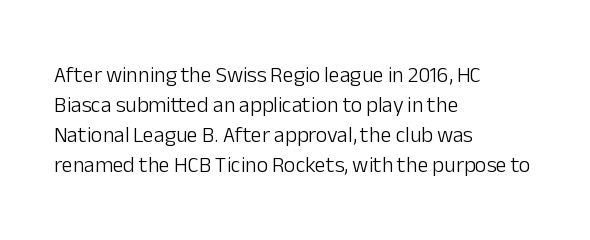
The image shows 22 px text type, upright; set left-aligned, normal line spacing (1.36x), normal letter spacing, not underlined.
